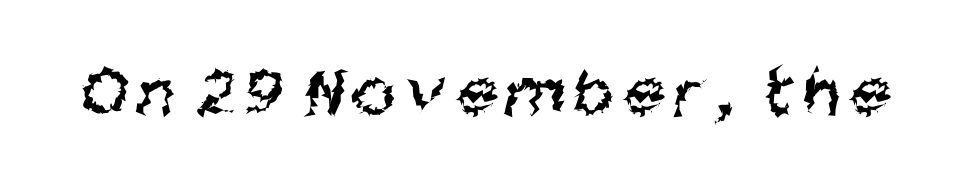
{"serif": "no", "bold": "no", "weight": "regular", "width": "condensed", "stroke_contrast": "medium", "x_height": "large", "monospaced": "no", "underline": "no", "glyph_px": 73}
